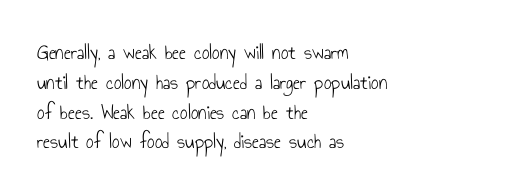
Q: Is the text bold? A: No.
Q: Is the text italic (slanted)? A: No, it is upright.
Q: Is the text underlined? A: No.
Q: How is the paragraph aligned? A: Left-aligned.
Q: Is the spacing between letters normal or unusually wide? A: Normal.
Q: Is the spacing between lines tight, normal or loose? A: Normal.
